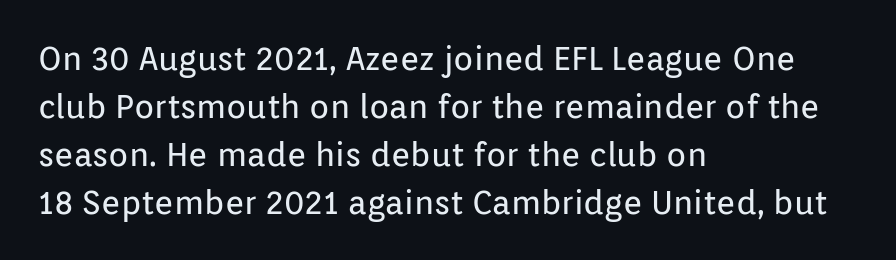
Casual observation: everything's shoved over to the left. Classification — sans serif. The typography opts for an upright posture over an oblique one. Here the designer chose a conventional face with non-uniform glyph widths. The rendering uses a moderate line-height, typical for paragraphs.
